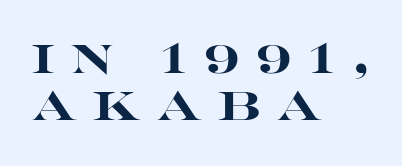
The font is running at its bold setting. The typography opts for an upright posture over an oblique one. Layout note: lines flush left.
